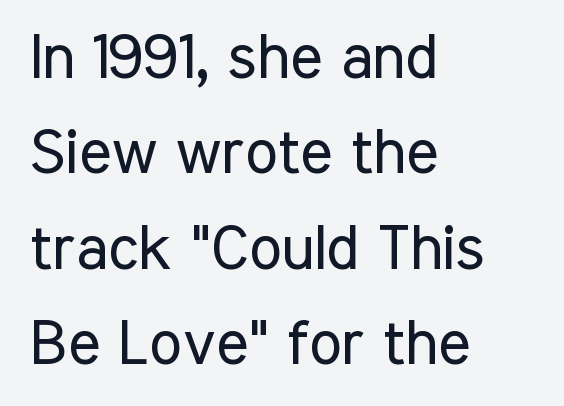
{"serif": "no", "italic": "no", "bold": "no", "weight": "regular", "width": "condensed", "stroke_contrast": "low", "x_height": "medium", "monospaced": "no", "underline": "no", "align": "left", "line_spacing": "normal", "line_spacing_ratio": 1.54, "letter_spacing": "normal", "letter_spacing_em": 0.0, "glyph_px": 62}
